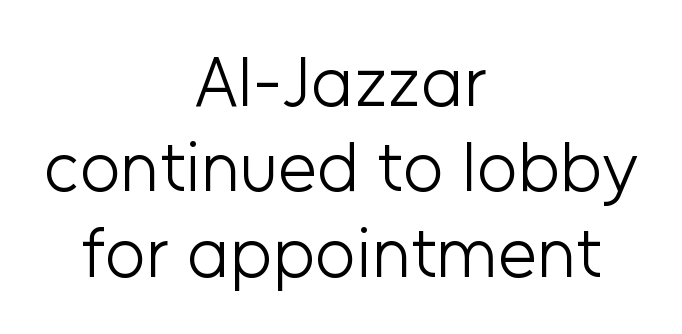
The image shows 70 px light sans-serif type, upright; set centered, line spacing 1.22x, normal letter spacing, not underlined; low stroke contrast and a medium x-height.
